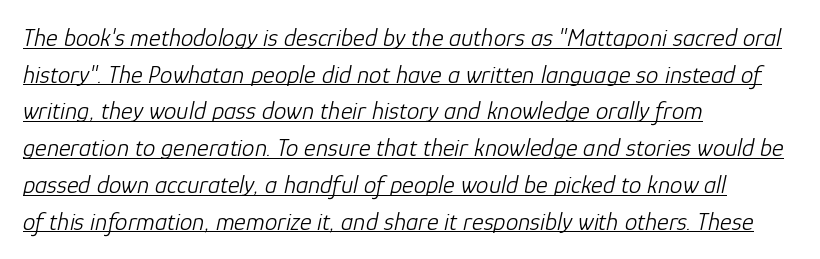
{"italic": "yes", "lean": "right", "slant_degrees": 12, "bold": "no", "underline": "yes", "align": "left", "line_spacing": "normal", "line_spacing_ratio": 1.47, "letter_spacing": "normal", "letter_spacing_em": 0.0, "glyph_px": 25}
